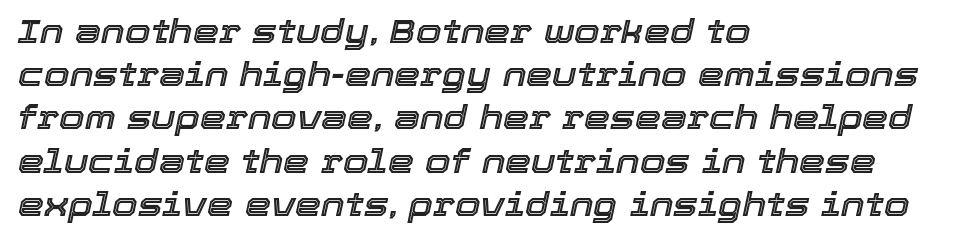
Does the lettering tilt? It does — this is italic. Nobody touched the tracking dial on this one. Do the characters align in a grid? No, the font is proportional. The ragged edge is on the right, which tells us the setting is flush left. Bare-footed words on every line. The line-height multiplier appears to be the usual default.
